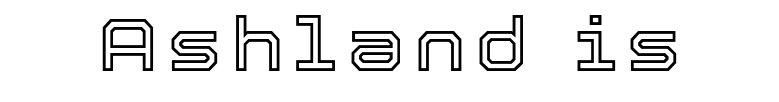
Q: Is the text italic (slanted)? A: No, it is upright.
Q: Is the text underlined? A: No.
Q: Width (condensed, normal, or wide)? A: Normal.
Q: x-height? A: Medium.
Q: Monospaced? A: No.
